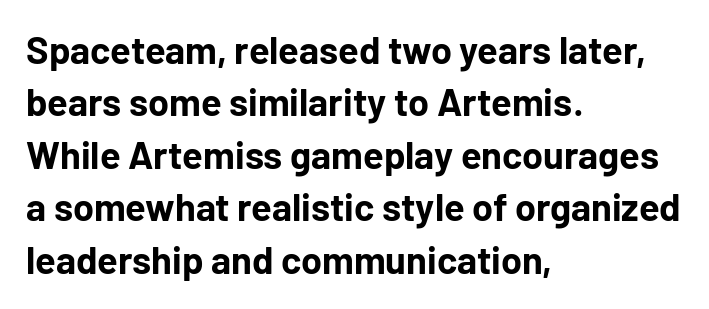
The image shows 38 px bold sans-serif type, upright; set left-aligned, normal line spacing (1.38x), normal letter spacing, not underlined; low stroke contrast and a medium x-height.
